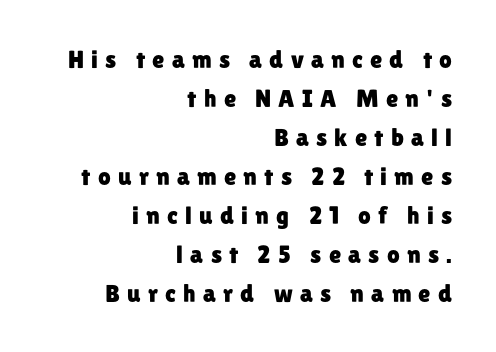
Q: Is the text italic (slanted)? A: No, it is upright.
Q: Is the text underlined? A: No.
Q: How is the paragraph aligned? A: Right-aligned.
Q: Is the spacing between letters normal or unusually wide? A: Unusually wide.
Q: Is the spacing between lines tight, normal or loose? A: Normal.
